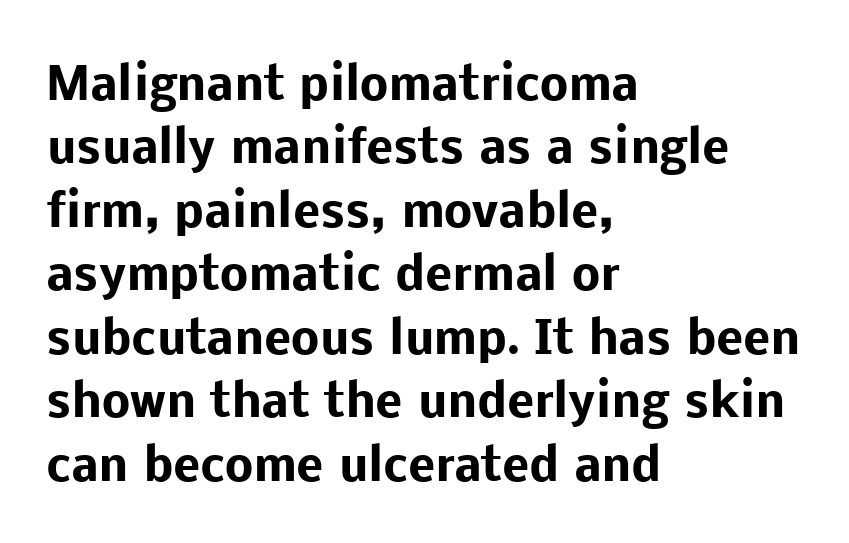
Q: Is the text bold? A: Yes.
Q: Is the text italic (slanted)? A: No, it is upright.
Q: Is the typeface a serif or a sans-serif typeface? A: Sans-serif.
Q: Is the text underlined? A: No.
Q: How is the paragraph aligned? A: Left-aligned.
Q: Is the spacing between letters normal or unusually wide? A: Normal.
Q: Is the spacing between lines tight, normal or loose? A: Normal.
Q: Width (condensed, normal, or wide)? A: Normal.
Q: Stroke contrast? A: Low.
Q: x-height? A: Medium.
Q: Monospaced? A: No.
